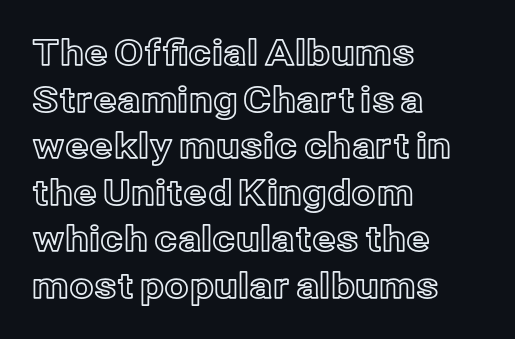
Students, observe: this is what conventionally led text looks like. Character widths vary here, with narrow letters taking less room than wide ones. Plain, unruled lines of type. There is no visible air inserted between adjacent glyphs. Leftover space on each line is placed entirely after the last word. The letters stand upright; this is a roman face.
